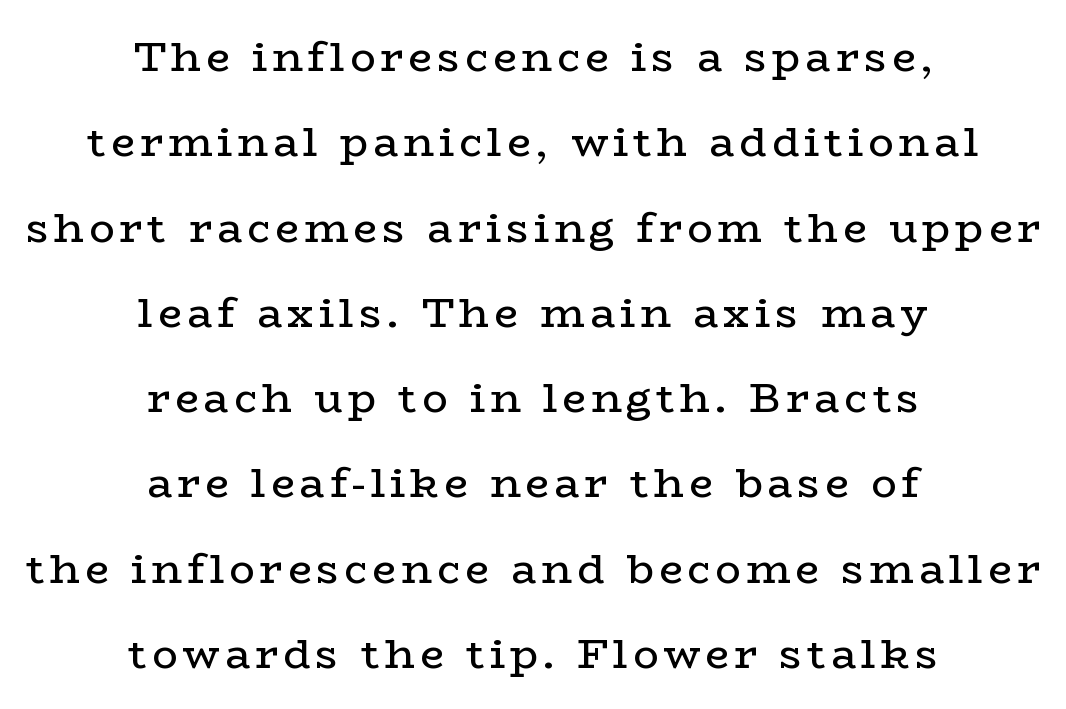
{"serif": "yes", "italic": "no", "bold": "no", "weight": "regular", "width": "wide", "stroke_contrast": "low", "x_height": "medium", "monospaced": "no", "underline": "no", "align": "center", "line_spacing": "loose", "line_spacing_ratio": 2.03, "glyph_px": 42}
